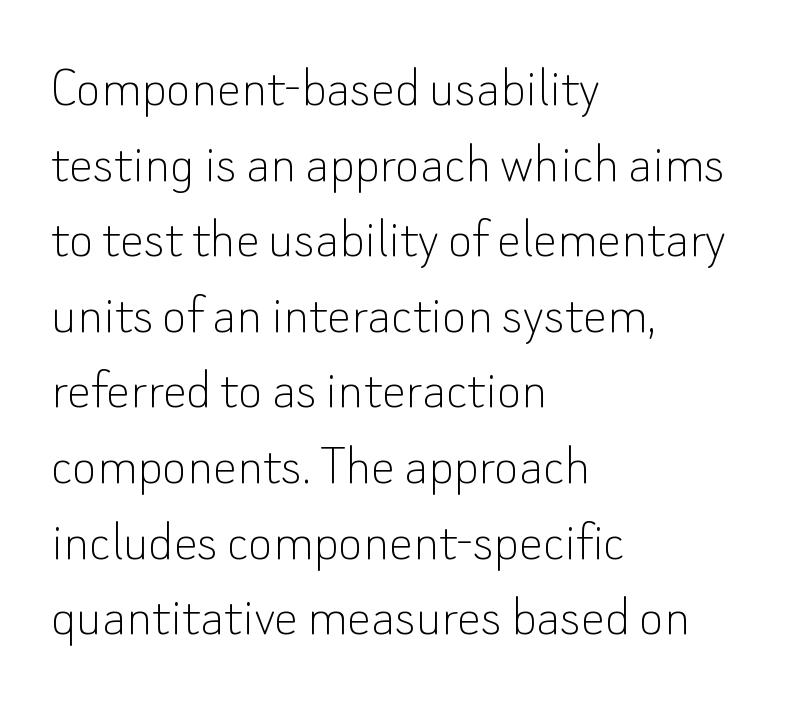
The image shows 60 px thin sans-serif type, upright; set left-aligned, normal line spacing (1.26x), normal letter spacing, not underlined; low stroke contrast and a small x-height.
